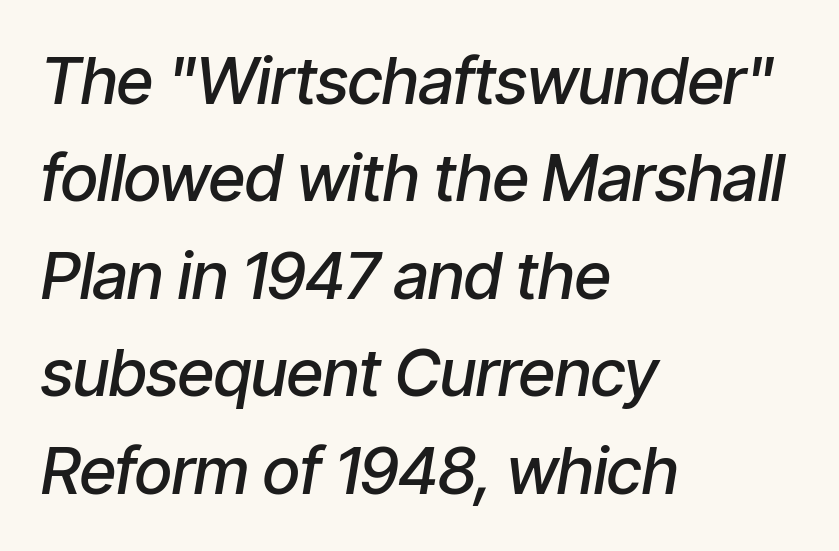
The image shows 65 px semibold, condensed type, italic (leaning right); set left-aligned, normal line spacing (1.5x), normal letter spacing, not underlined; low stroke contrast and a medium x-height.
